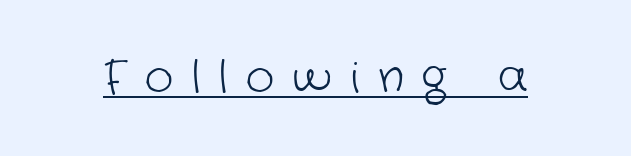
{"serif": "no", "bold": "no", "weight": "light", "width": "normal", "stroke_contrast": "low", "x_height": "medium", "monospaced": "no", "underline": "yes", "letter_spacing": "wide", "letter_spacing_em": 0.41, "glyph_px": 44}
